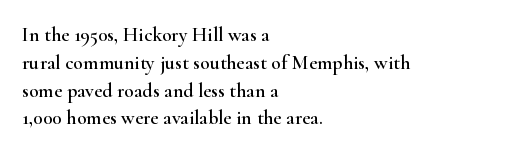
Ordinary non-slanted type is in use. If you drew a ruler down the left edge, every line would touch it. Underlining? Definitely not there. Rows of type keep a routine distance in the vertical direction. Observe the ordinary spacing: letters are neighbours, not strangers.
